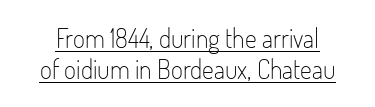
The image shows 26 px text type, upright; set line spacing 1.19x, normal letter spacing, underlined.
